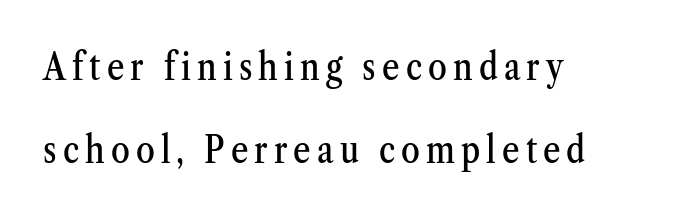
Q: Is the text italic (slanted)? A: No, it is upright.
Q: Is the typeface a serif or a sans-serif typeface? A: Serif.
Q: Is the text underlined? A: No.
Q: How is the paragraph aligned? A: Left-aligned.
Q: Is the spacing between lines tight, normal or loose? A: Loose.
Q: Width (condensed, normal, or wide)? A: Condensed.
Q: Stroke contrast? A: Medium.
Q: x-height? A: Medium.
Q: Monospaced? A: No.
